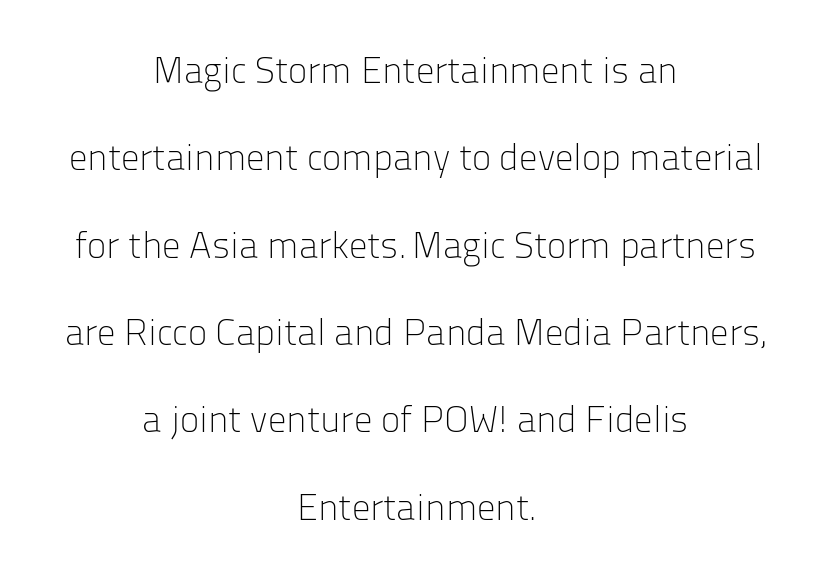
{"serif": "no", "italic": "no", "bold": "no", "weight": "light", "width": "normal", "stroke_contrast": "low", "x_height": "medium", "monospaced": "no", "underline": "no", "align": "center", "line_spacing": "loose", "line_spacing_ratio": 2.36, "letter_spacing": "normal", "letter_spacing_em": 0.0, "glyph_px": 37}
